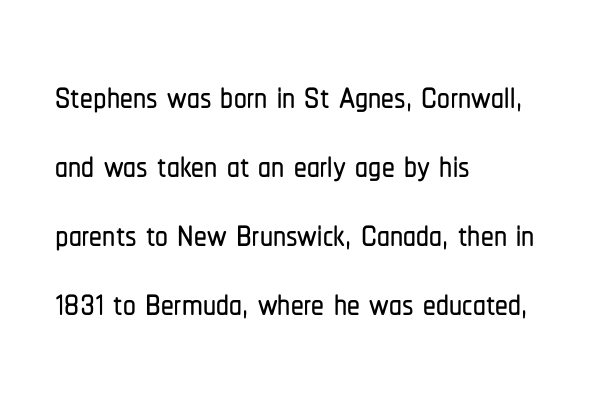
The specimen reads as upright at a glance. Nothing unusual about the tracking: characters are spaced as the font intends. Varying glyph widths throughout — classic text-font behaviour. If you drew a ruler down the left edge, every line would touch it. The words here are not underlined.
